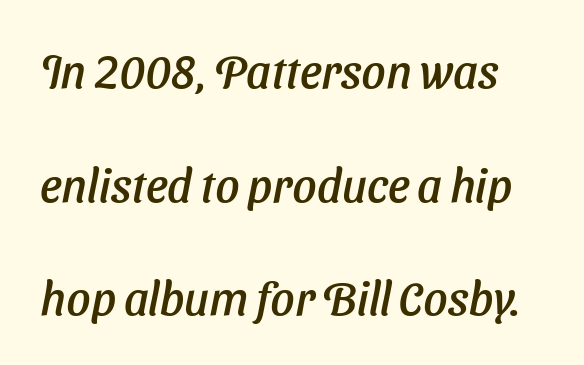
Q: Is the text italic (slanted)? A: Yes, it leans right by about 11 degrees.
Q: Is the text underlined? A: No.
Q: Is the spacing between letters normal or unusually wide? A: Normal.
Q: Is the spacing between lines tight, normal or loose? A: Loose.
Q: Width (condensed, normal, or wide)? A: Normal.
Q: Stroke contrast? A: Low.
Q: x-height? A: Medium.
Q: Monospaced? A: No.
